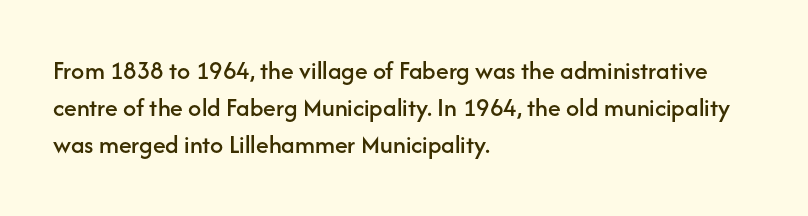
The passage is arranged the way most books set body copy — flush left. No extra tracking has been applied to these lines. You can tell it's not italic because the verticals are truly vertical. The leading is moderate, giving the passage an even texture. The specimen omits any rule beneath the text block's lines.
